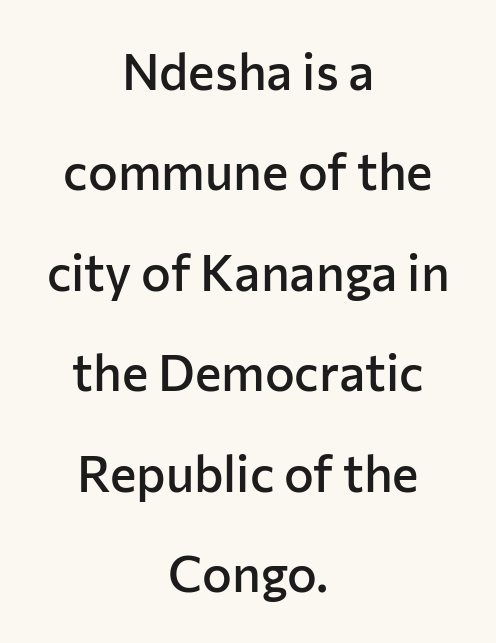
No word sits above an underline. Do the characters align in a grid? No, the font is proportional. Every letter is mildly thick-stroked: semibold rather than bold. I'd call this a sans setting — the letters go barefoot. The font's upright variant was chosen for this text. The text block is weighted toward neither margin, spreading evenly from the middle.
